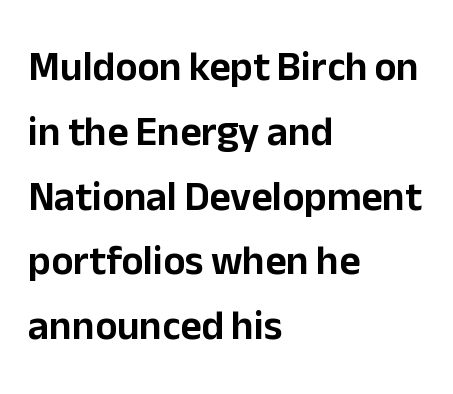
{"serif": "no", "italic": "no", "width": "normal", "stroke_contrast": "low", "x_height": "medium", "monospaced": "no", "underline": "no", "align": "left", "line_spacing": "normal", "line_spacing_ratio": 1.58, "letter_spacing": "normal", "letter_spacing_em": 0.0, "glyph_px": 41}
